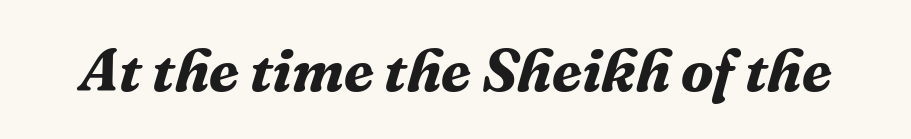
The image shows 60 px bold serif type, italic (leaning right); set normal letter spacing, not underlined; medium stroke contrast and a medium x-height.
